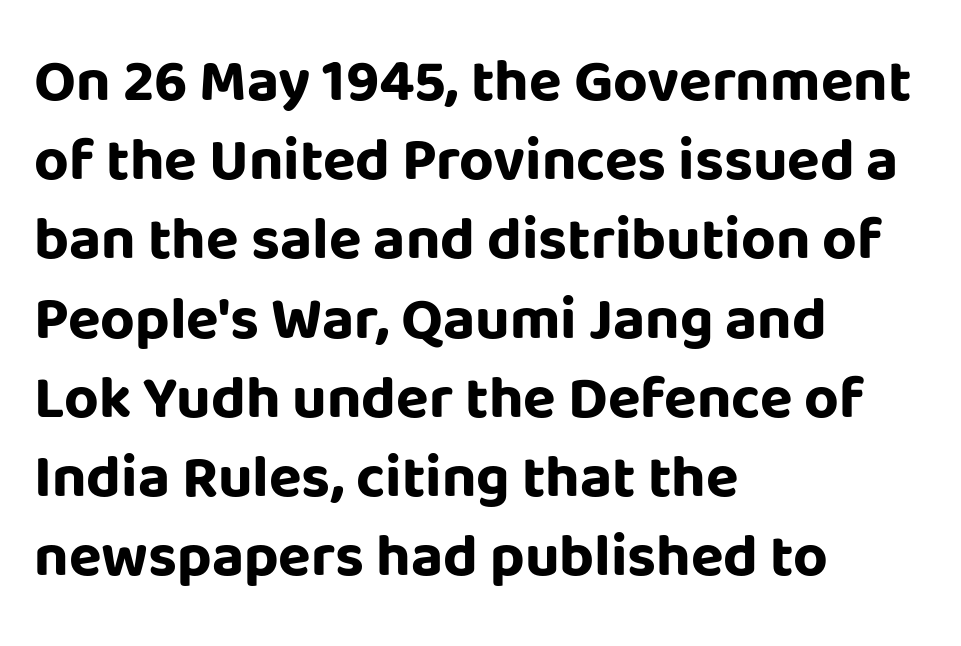
The image shows 60 px bold sans-serif type, upright; set left-aligned, normal line spacing (1.32x), normal letter spacing, not underlined; low stroke contrast and a large x-height.
